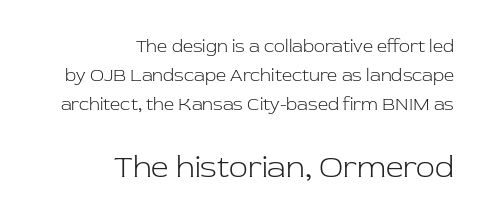
{"serif": "yes", "italic": "no", "bold": "no", "weight": "light", "width": "normal", "stroke_contrast": "low", "x_height": "medium", "monospaced": "no", "underline": "no", "align": "right", "line_spacing": "normal", "line_spacing_ratio": 1.62, "letter_spacing": "normal", "letter_spacing_em": 0.0, "larger_block": "second", "size_ratio": 1.72, "glyph_px": 31}
